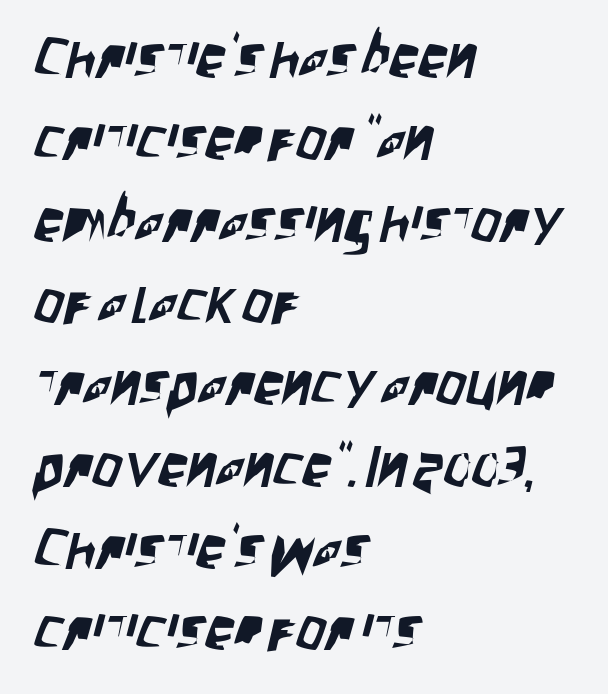
{"serif": "no", "width": "condensed", "stroke_contrast": "low", "x_height": "large", "monospaced": "no", "underline": "no", "align": "left", "line_spacing": "normal", "line_spacing_ratio": 1.41, "letter_spacing": "normal", "letter_spacing_em": 0.0, "glyph_px": 58}
